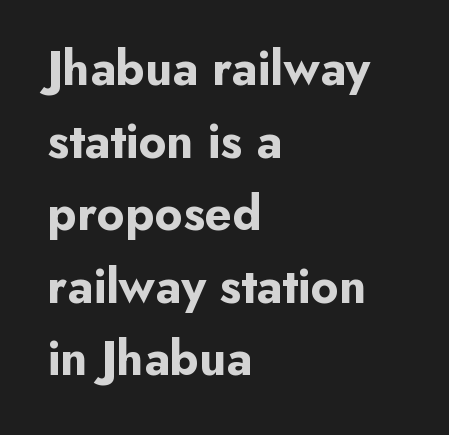
The image shows 49 px bold sans-serif type, upright; set left-aligned, normal line spacing (1.48x), normal letter spacing, not underlined; low stroke contrast and a small x-height.
